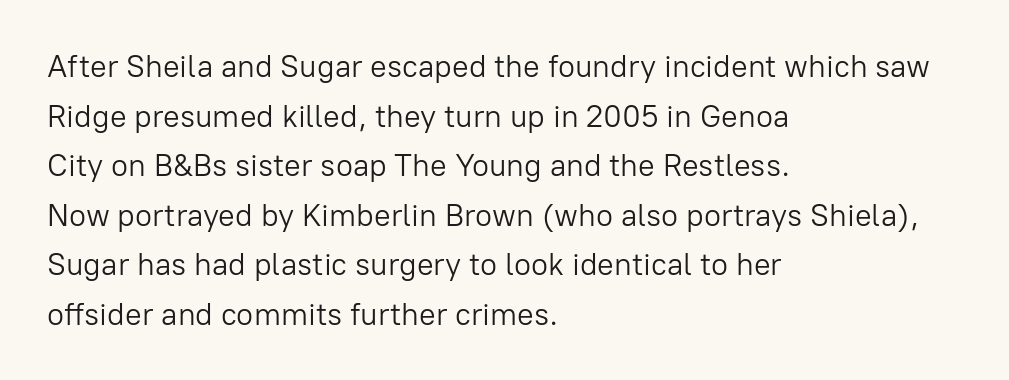
Q: Is the text bold? A: No.
Q: Is the text italic (slanted)? A: No, it is upright.
Q: Is the typeface a serif or a sans-serif typeface? A: Sans-serif.
Q: Is the text underlined? A: No.
Q: How is the paragraph aligned? A: Left-aligned.
Q: Is the spacing between letters normal or unusually wide? A: Normal.
Q: Is the spacing between lines tight, normal or loose? A: Normal.
Q: Width (condensed, normal, or wide)? A: Normal.
Q: Stroke contrast? A: Low.
Q: x-height? A: Medium.
Q: Monospaced? A: No.
